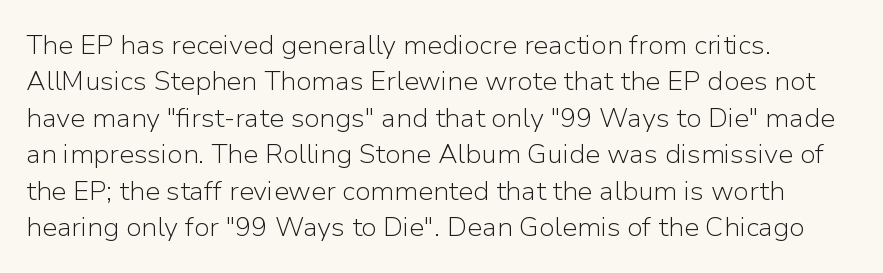
{"italic": "no", "bold": "no", "underline": "no", "align": "left", "line_spacing": "normal", "line_spacing_ratio": 1.35, "letter_spacing": "normal", "letter_spacing_em": 0.0, "glyph_px": 27}
